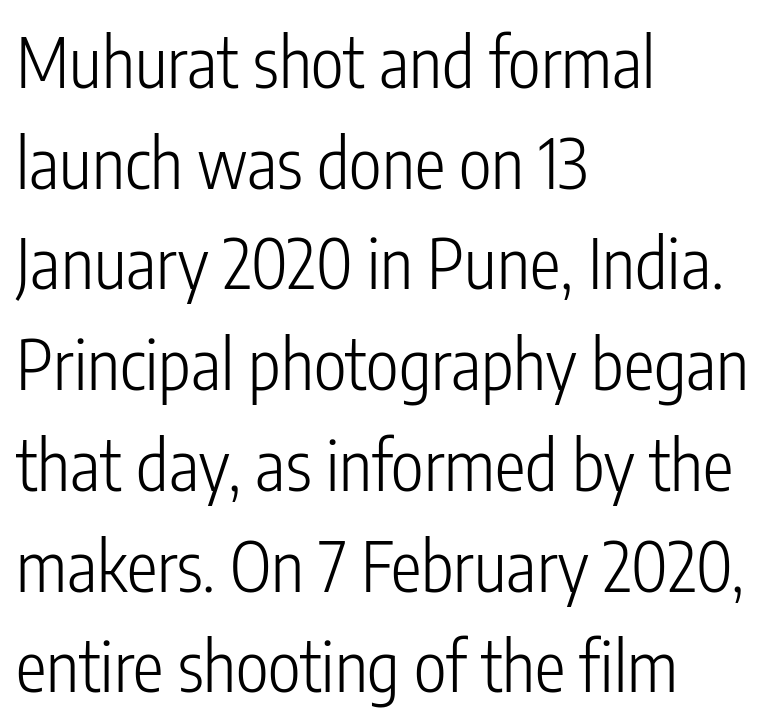
The image shows 69 px light, condensed sans-serif type, upright; set left-aligned, normal line spacing (1.46x), normal letter spacing, not underlined; low stroke contrast and a medium x-height.
